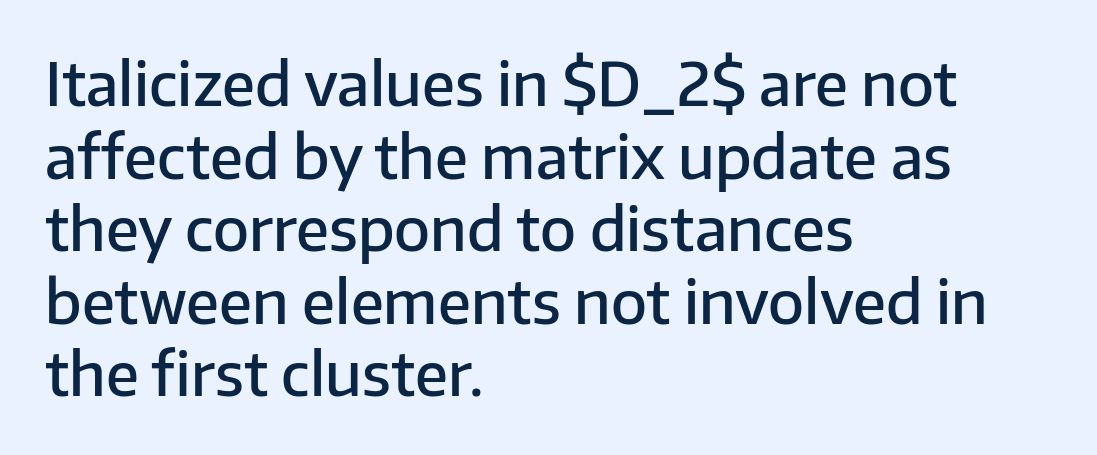
The image shows 59 px semibold sans-serif type, upright; set left-aligned, line spacing 1.23x, normal letter spacing, not underlined; low stroke contrast and a medium x-height.
